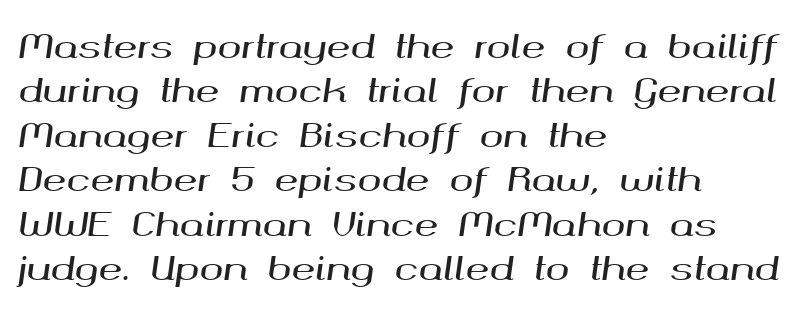
The image shows 32 px wide type, italic (leaning right); set left-aligned, normal line spacing (1.39x), normal letter spacing, not underlined; medium stroke contrast and a medium x-height.
